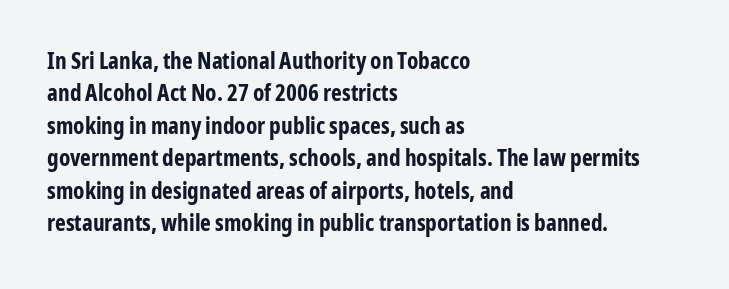
The space directly below the letters is spotless. A dark, heavy texture on the line: the type is bold. Every row of glyphs begins at an identical x-position on the left. Posture: vertical.
